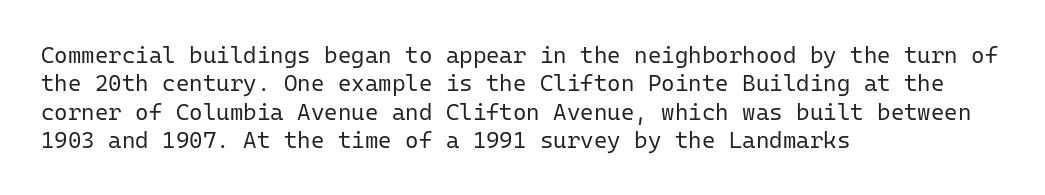
Q: Is the text bold? A: No.
Q: Is the text italic (slanted)? A: No, it is upright.
Q: Is the text underlined? A: No.
Q: How is the paragraph aligned? A: Left-aligned.
Q: Is the spacing between letters normal or unusually wide? A: Normal.
